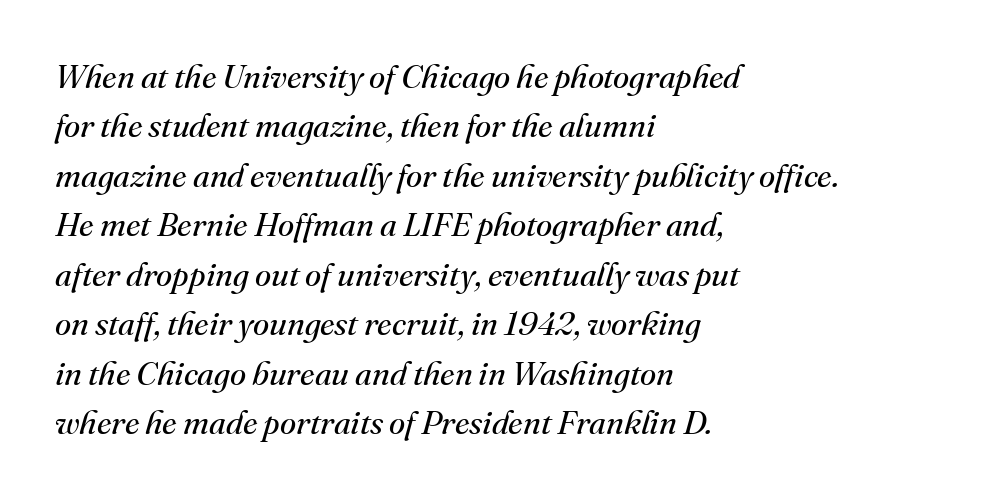
{"serif": "yes", "italic": "yes", "lean": "right", "slant_degrees": 16, "bold": "no", "weight": "regular", "width": "normal", "stroke_contrast": "medium", "x_height": "small", "monospaced": "no", "underline": "no", "align": "left", "line_spacing": "normal", "line_spacing_ratio": 1.5, "letter_spacing": "normal", "letter_spacing_em": 0.0, "glyph_px": 33}
